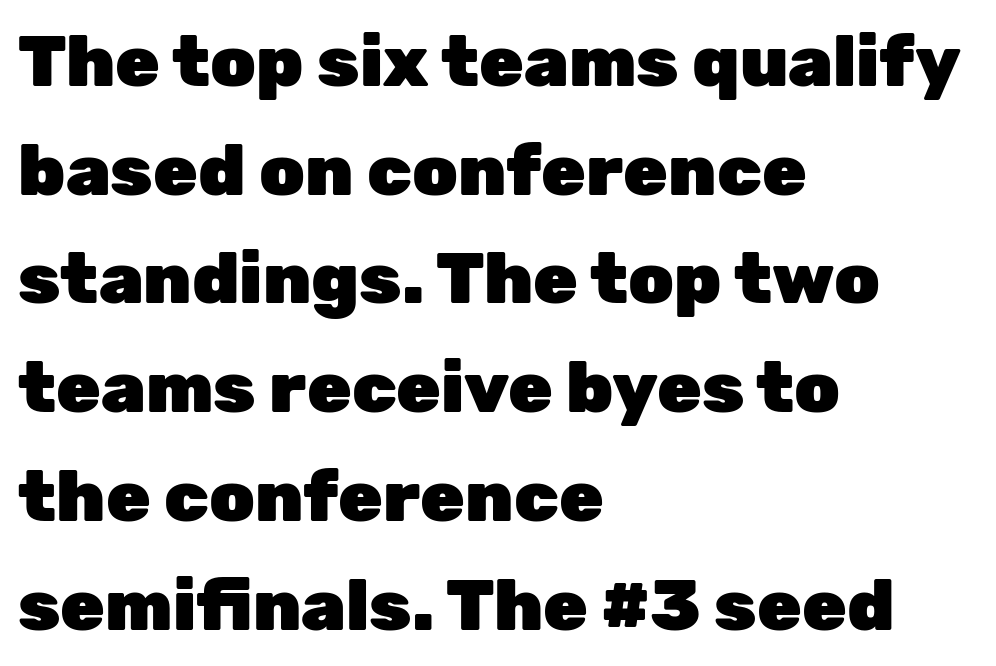
{"serif": "no", "italic": "no", "bold": "yes", "weight": "heavy", "width": "normal", "stroke_contrast": "low", "x_height": "medium", "monospaced": "no", "underline": "no", "align": "left", "line_spacing": "normal", "line_spacing_ratio": 1.51, "letter_spacing": "normal", "letter_spacing_em": 0.0, "glyph_px": 72}
